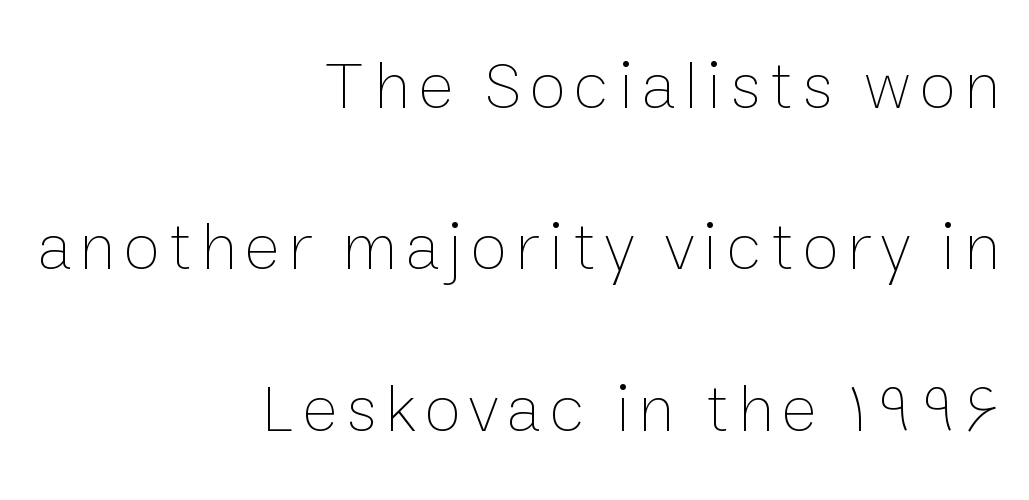
The image shows 67 px thin type, upright; set right-aligned, loose line spacing (2.41x), not underlined; low stroke contrast and a medium x-height.
